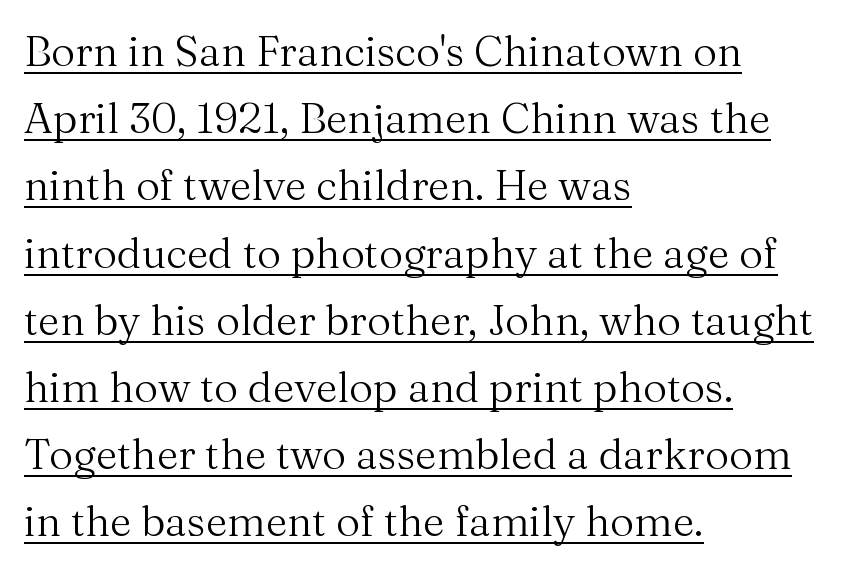
The image shows 42 px regular-weight serif type, upright; set left-aligned, normal line spacing (1.6x), normal letter spacing, underlined; medium stroke contrast and a medium x-height.
